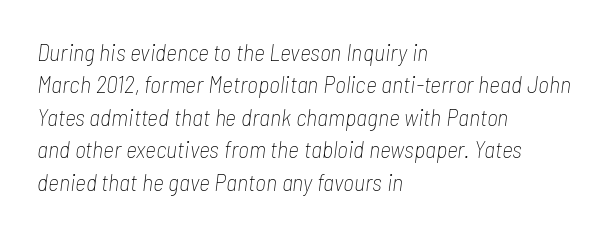
Italic? Definitely — the glyphs are oblique. This block has exactly the height ordinary leading produces. Letter spacing: default. One-word summary of the alignment: left. Unbolded letterforms with no extra heft. The words here are not underlined.
